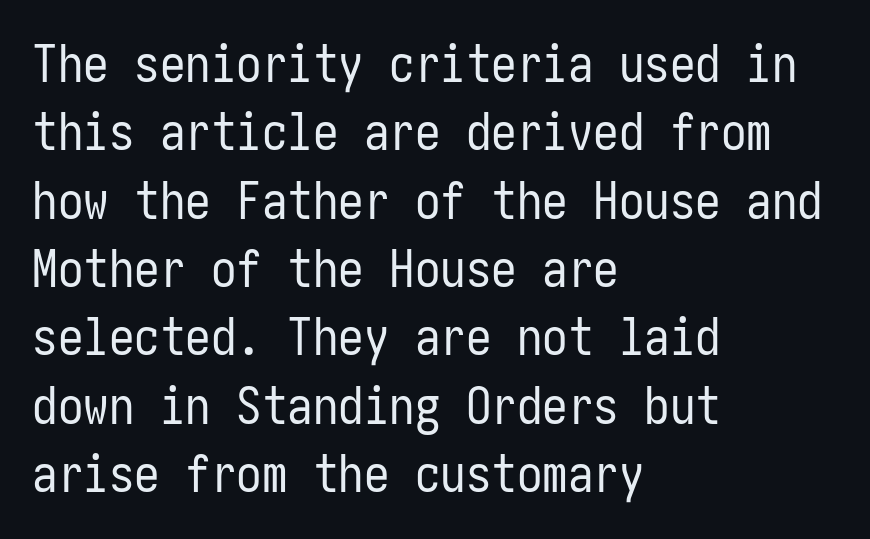
Q: Is the text bold? A: No.
Q: Is the text italic (slanted)? A: No, it is upright.
Q: Is the typeface a serif or a sans-serif typeface? A: Sans-serif.
Q: Is the text underlined? A: No.
Q: How is the paragraph aligned? A: Left-aligned.
Q: Is the spacing between letters normal or unusually wide? A: Normal.
Q: Is the spacing between lines tight, normal or loose? A: Normal.
Q: Width (condensed, normal, or wide)? A: Condensed.
Q: Stroke contrast? A: Low.
Q: x-height? A: Medium.
